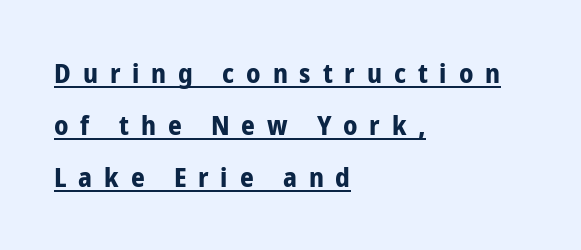
Q: Is the text bold? A: Yes.
Q: Is the text italic (slanted)? A: No, it is upright.
Q: Is the text underlined? A: Yes.
Q: How is the paragraph aligned? A: Left-aligned.
Q: Is the spacing between letters normal or unusually wide? A: Unusually wide.
Q: Is the spacing between lines tight, normal or loose? A: Loose.
